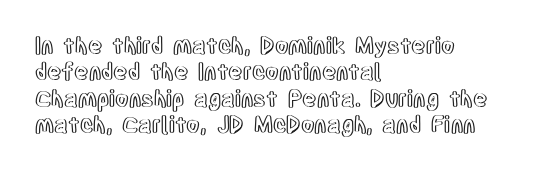
Q: Is the text italic (slanted)? A: No, it is upright.
Q: Is the text underlined? A: No.
Q: How is the paragraph aligned? A: Left-aligned.
Q: Is the spacing between letters normal or unusually wide? A: Normal.
